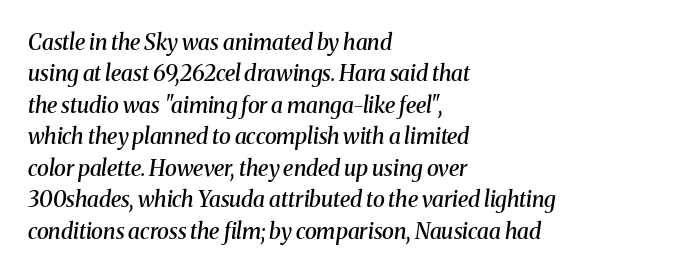
Q: Is the text bold? A: Semi-bold.
Q: Is the text italic (slanted)? A: Yes, it leans right by about 8 degrees.
Q: Is the text underlined? A: No.
Q: How is the paragraph aligned? A: Left-aligned.
Q: Is the spacing between letters normal or unusually wide? A: Normal.
Q: Is the spacing between lines tight, normal or loose? A: Normal.
